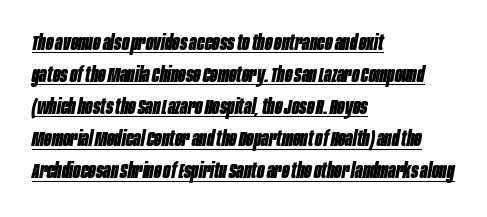
The image shows 22 px bold type, italic (leaning right); set left-aligned, normal line spacing (1.46x), normal letter spacing, underlined.
